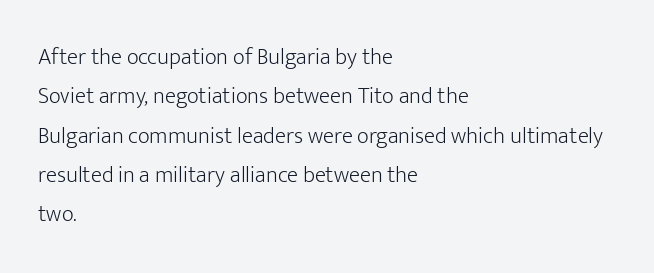
{"italic": "no", "bold": "no", "underline": "no", "align": "left", "line_spacing_ratio": 1.71, "letter_spacing": "normal", "letter_spacing_em": 0.0, "glyph_px": 23}
